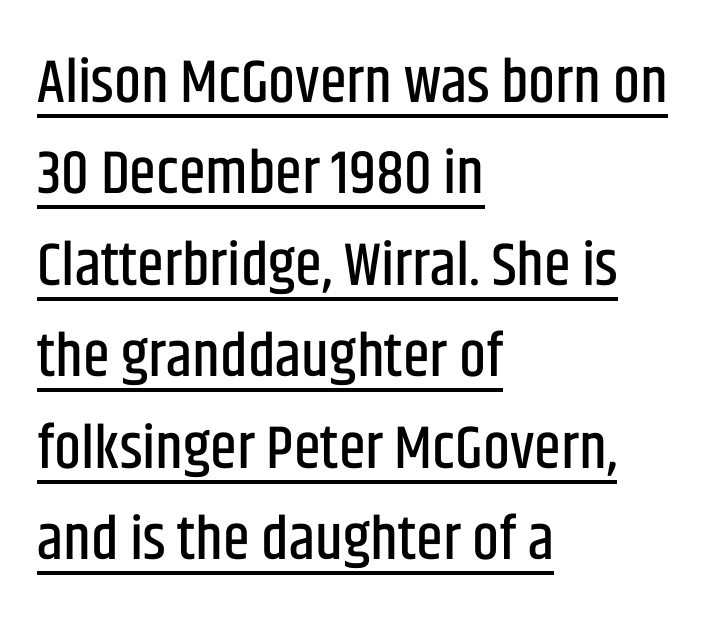
Here the designer chose a conventional face with non-uniform glyph widths. Standard letterfit; no display-style spreading of the glyphs. In designer terms, the underline attribute is active on this setting. Nope, no serifs anywhere on these letters. Posture: straight, roman, zero tilt. Leading matches the norm, producing a regular column.
